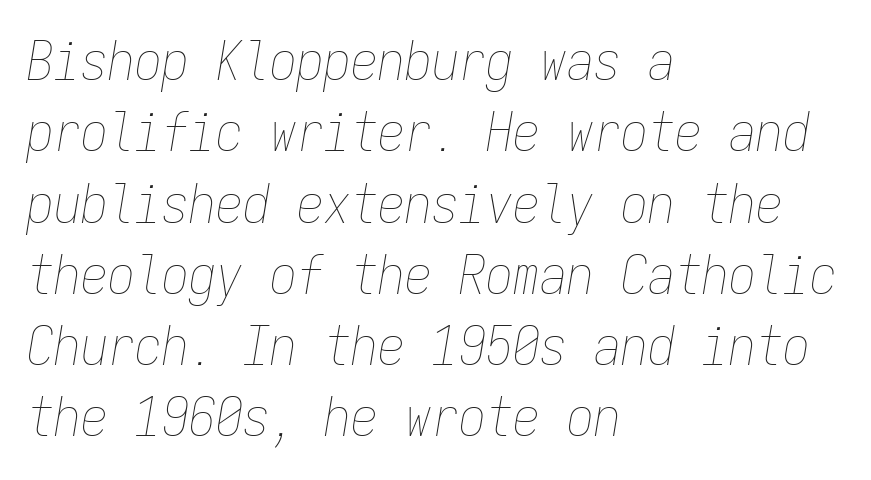
{"italic": "yes", "lean": "right", "slant_degrees": 9, "bold": "no", "weight": "thin", "width": "condensed", "stroke_contrast": "low", "x_height": "medium", "monospaced": "yes", "underline": "no", "align": "left", "line_spacing": "normal", "line_spacing_ratio": 1.32, "letter_spacing": "normal", "letter_spacing_em": 0.0, "glyph_px": 54}
